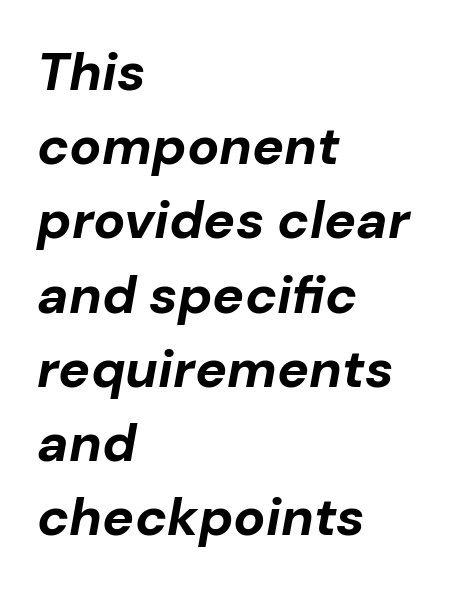
Regular leading. Looking at the ascenders, they clearly lean. Only glyphs here, with clear space below each row. The characters look thick and weighty, a clear bold. Does the copy run flush right? No — it runs flush left.
